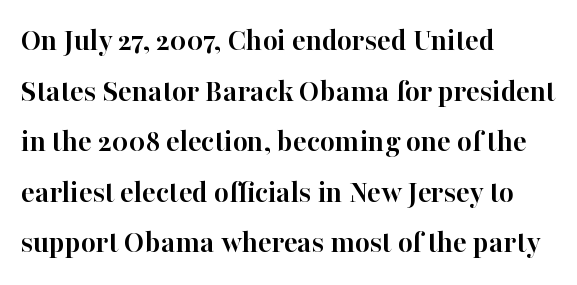
The image shows 32 px semibold serif type, upright; set left-aligned, normal line spacing (1.58x), normal letter spacing, not underlined; high stroke contrast and a medium x-height.
